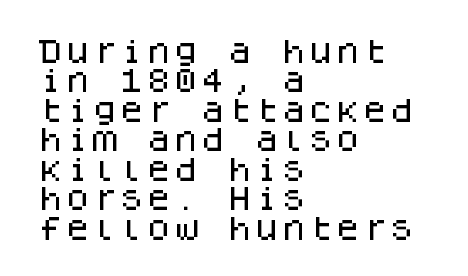
{"italic": "no", "underline": "no", "align": "left", "line_spacing": "tight", "line_spacing_ratio": 1.09, "letter_spacing": "normal", "letter_spacing_em": 0.0, "glyph_px": 27}
